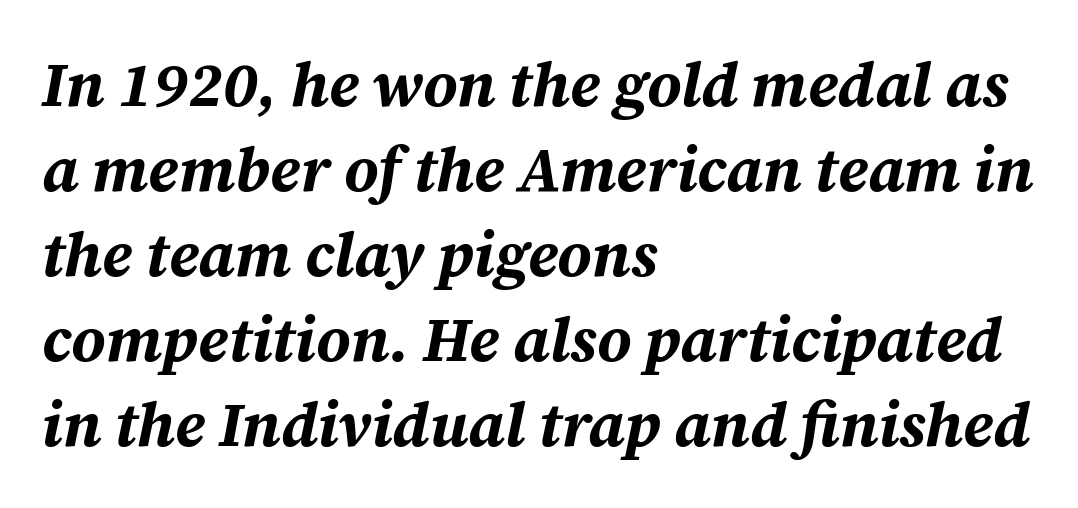
{"italic": "yes", "lean": "right", "slant_degrees": 12, "bold": "yes", "weight": "bold", "width": "normal", "stroke_contrast": "medium", "x_height": "medium", "monospaced": "no", "underline": "no", "align": "left", "line_spacing": "normal", "line_spacing_ratio": 1.37, "letter_spacing": "normal", "letter_spacing_em": 0.0, "glyph_px": 62}
